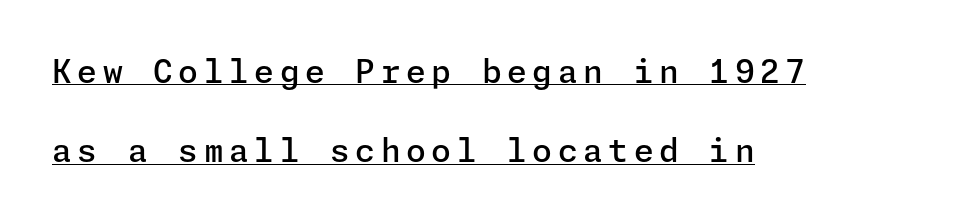
How would I describe the line gaps? Wide and relaxed. This is the regular roman posture of the typeface. Is the block centered? No — it sits flush against the left margin. The words here are underlined. Typographically, this falls in the sans-serif category. These lines carry some extra weight — a demibold, not a full bold.
